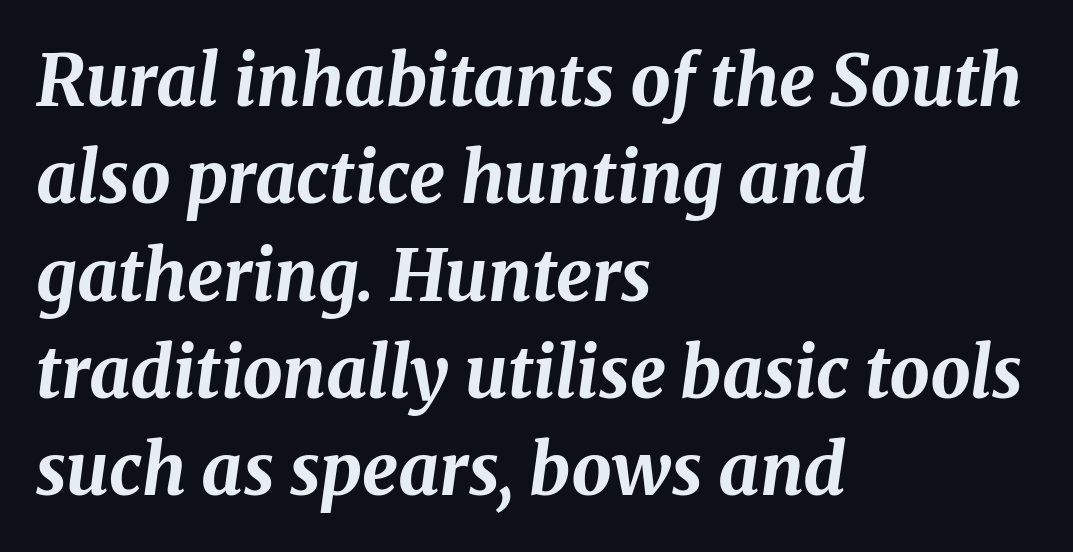
Horizontal bands of white between lines are of average thickness. Reading down the block, your eye returns to a fixed left position each line. The baseline area is clear. Would a proofreader flag this as italicized? Yes.
